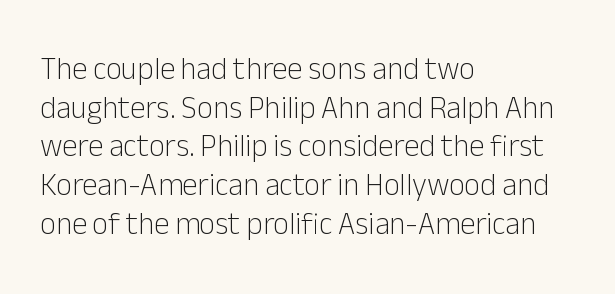
Has an underline been added? It has not. Stem width sits at or under what a default text font uses. Compared with a centered layout, this one pins lines to the left instead. Line spacing here is normal. Honestly, the letter spacing is just normal — you wouldn't notice it. These lines are rendered in a variable-pitch font.
